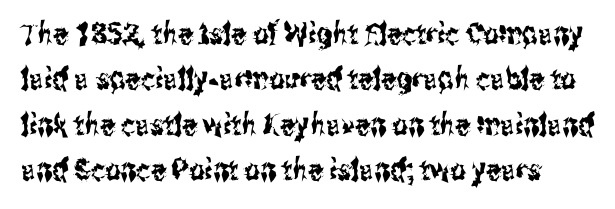
You could call the tracking neutral — neither tight nor loose. A roman cut, with each character standing at attention. The space beneath each line is pristine and unruled. The block of text has a typical density, with ordinary space between rows.
